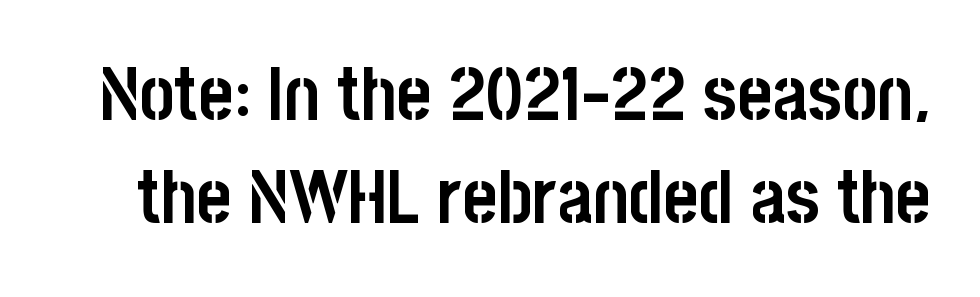
{"serif": "no", "italic": "no", "bold": "yes", "weight": "semibold", "width": "condensed", "stroke_contrast": "low", "x_height": "large", "monospaced": "no", "underline": "no", "line_spacing": "normal", "line_spacing_ratio": 1.38, "letter_spacing": "normal", "letter_spacing_em": 0.0, "glyph_px": 75}
